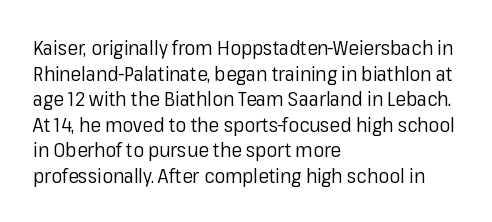
{"italic": "no", "bold": "no", "underline": "no", "align": "left", "line_spacing": "normal", "line_spacing_ratio": 1.28, "letter_spacing": "normal", "letter_spacing_em": 0.0, "glyph_px": 20}
